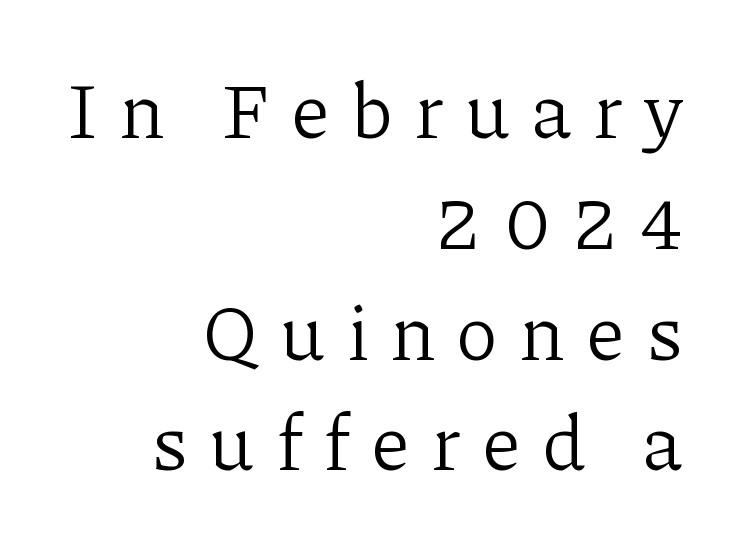
{"serif": "yes", "italic": "no", "bold": "no", "weight": "light", "width": "normal", "stroke_contrast": "low", "x_height": "medium", "monospaced": "no", "underline": "no", "align": "right", "line_spacing": "normal", "line_spacing_ratio": 1.42, "letter_spacing": "wide", "letter_spacing_em": 0.27, "glyph_px": 78}
